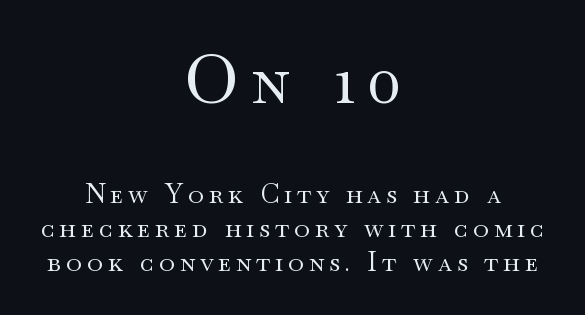
Larger block? The one above; the one below is distinctly smaller. Ascenders rise straight up at ninety degrees. Casual observation: everything's sitting right in the middle. The type family on display is of the serif kind. Students, observe: this is what conventionally led text looks like.
